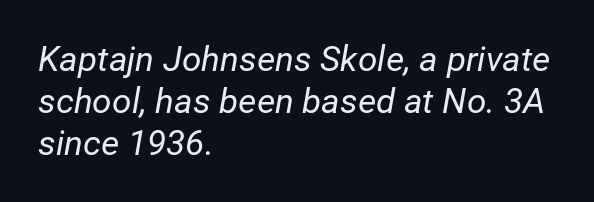
The passage is arranged the way most books set body copy — flush left. The face used here is rendered with its standard letterfit. Counters stay open thanks to moderate or lighter strokes. The specimen omits any rule beneath the text block's lines.
